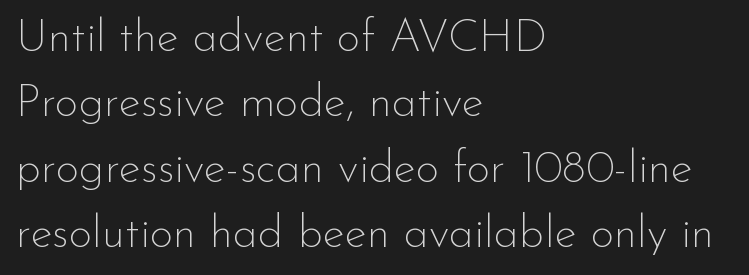
The image shows 46 px thin sans-serif type, upright; set left-aligned, normal line spacing (1.42x), normal letter spacing, not underlined; low stroke contrast and a small x-height.
